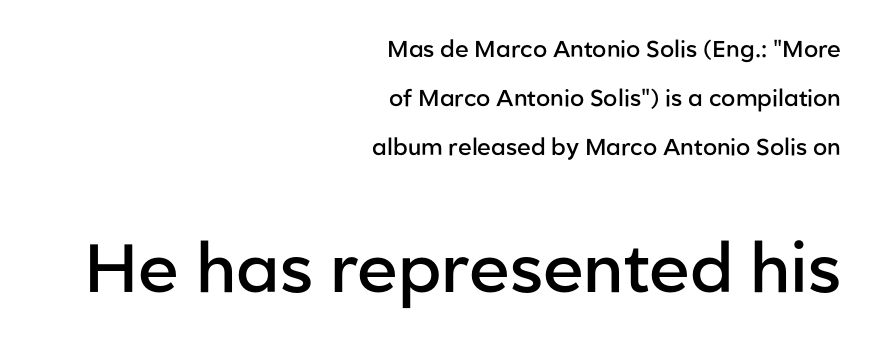
Q: Is the text bold? A: Semi-bold.
Q: Is the text italic (slanted)? A: No, it is upright.
Q: Is the typeface a serif or a sans-serif typeface? A: Sans-serif.
Q: Is the text underlined? A: No.
Q: How is the paragraph aligned? A: Right-aligned.
Q: Is the spacing between letters normal or unusually wide? A: Normal.
Q: Is the spacing between lines tight, normal or loose? A: Loose.
Q: Which block of text is set in a larger size, the first (top) or the second (bottom)? A: The second (bottom) one.
Q: Width (condensed, normal, or wide)? A: Normal.
Q: Stroke contrast? A: Low.
Q: x-height? A: Medium.
Q: Monospaced? A: No.
